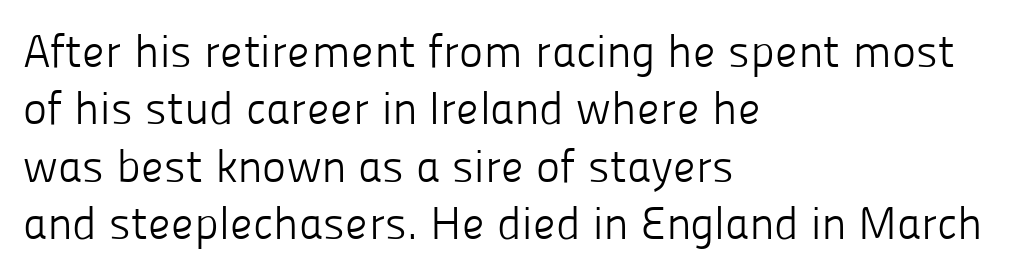
The image shows 46 px light sans-serif type, upright; set left-aligned, normal line spacing (1.25x), normal letter spacing, not underlined; low stroke contrast and a medium x-height.
